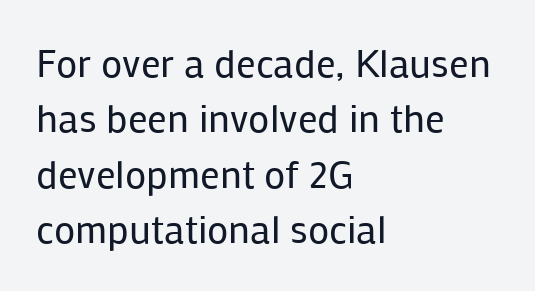
Q: Is the text bold? A: No.
Q: Is the text italic (slanted)? A: No, it is upright.
Q: Is the typeface a serif or a sans-serif typeface? A: Sans-serif.
Q: Is the text underlined? A: No.
Q: How is the paragraph aligned? A: Left-aligned.
Q: Is the spacing between letters normal or unusually wide? A: Normal.
Q: Is the spacing between lines tight, normal or loose? A: Normal.
Q: Width (condensed, normal, or wide)? A: Normal.
Q: Stroke contrast? A: Low.
Q: x-height? A: Medium.
Q: Monospaced? A: No.
